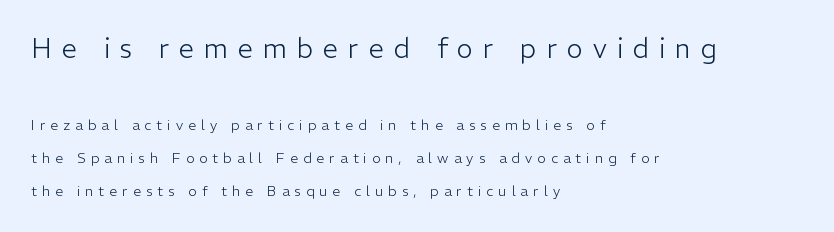
Q: Is the text bold? A: No.
Q: Is the text italic (slanted)? A: No, it is upright.
Q: Is the text underlined? A: No.
Q: How is the paragraph aligned? A: Left-aligned.
Q: Is the spacing between letters normal or unusually wide? A: Unusually wide.
Q: Is the spacing between lines tight, normal or loose? A: Loose.
Q: Which block of text is set in a larger size, the first (top) or the second (bottom)? A: The first (top) one.
